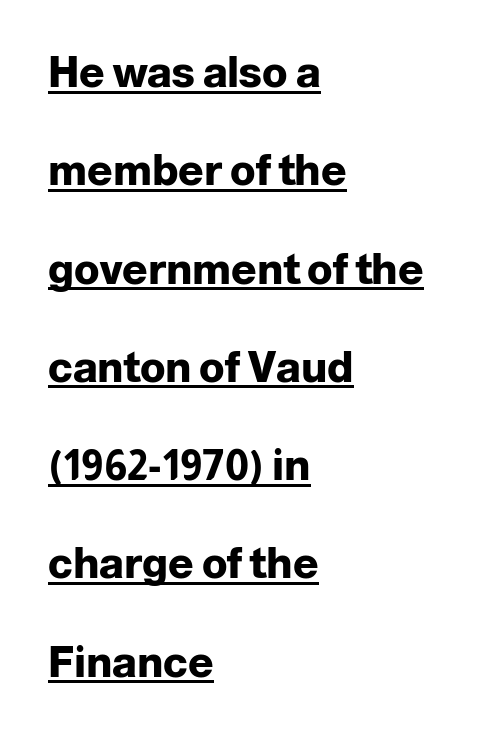
{"serif": "no", "italic": "no", "bold": "yes", "weight": "heavy", "width": "normal", "stroke_contrast": "low", "x_height": "medium", "monospaced": "no", "underline": "yes", "align": "left", "line_spacing": "loose", "line_spacing_ratio": 2.34, "letter_spacing": "normal", "letter_spacing_em": 0.0, "glyph_px": 42}
